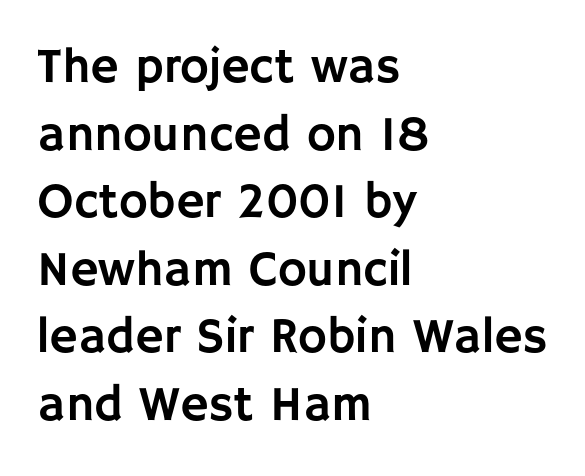
{"serif": "no", "italic": "no", "width": "normal", "stroke_contrast": "low", "x_height": "large", "monospaced": "no", "underline": "no", "align": "left", "line_spacing": "normal", "line_spacing_ratio": 1.38, "letter_spacing": "normal", "letter_spacing_em": 0.0, "glyph_px": 49}
